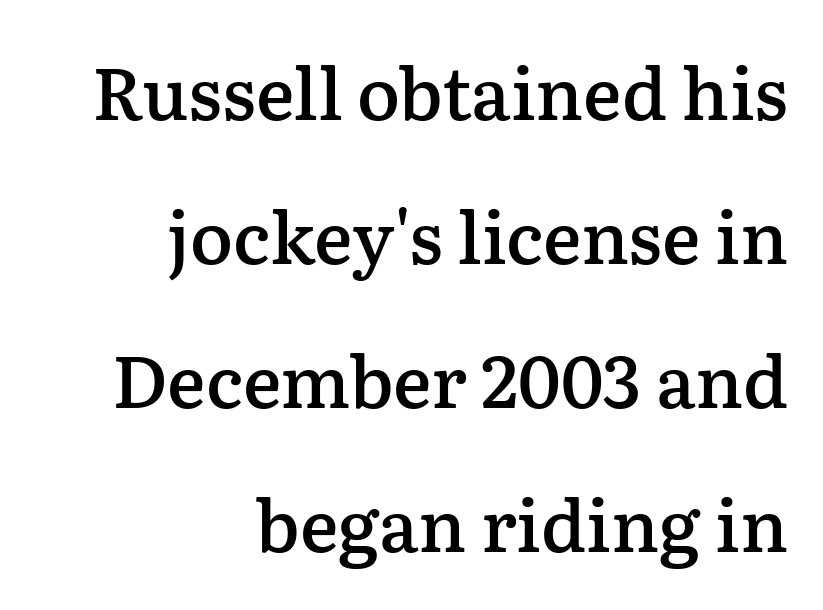
The image shows 72 px semibold serif type, upright; set right-aligned, loose line spacing (2.0x), normal letter spacing, not underlined; low stroke contrast and a medium x-height.
